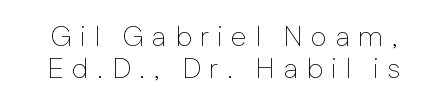
Q: Is the text bold? A: No.
Q: Is the text italic (slanted)? A: No, it is upright.
Q: Is the typeface a serif or a sans-serif typeface? A: Sans-serif.
Q: Is the text underlined? A: No.
Q: Is the spacing between letters normal or unusually wide? A: Unusually wide.
Q: Is the spacing between lines tight, normal or loose? A: Tight.
Q: Width (condensed, normal, or wide)? A: Normal.
Q: Stroke contrast? A: Low.
Q: x-height? A: Medium.
Q: Monospaced? A: No.
